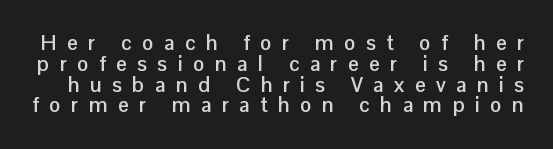
{"italic": "no", "bold": "yes", "underline": "no", "line_spacing": "tight", "line_spacing_ratio": 0.99, "letter_spacing": "wide", "letter_spacing_em": 0.5, "glyph_px": 21}
